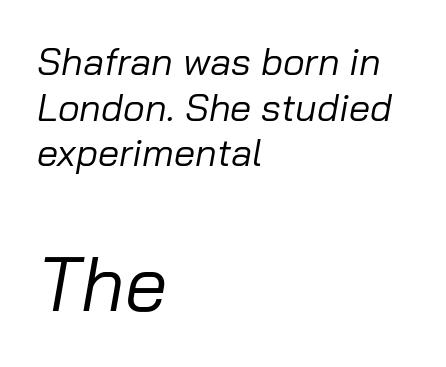
{"italic": "yes", "lean": "right", "slant_degrees": 10, "bold": "no", "weight": "regular", "width": "normal", "stroke_contrast": "low", "x_height": "medium", "monospaced": "no", "underline": "no", "align": "left", "line_spacing_ratio": 1.2, "letter_spacing": "normal", "letter_spacing_em": 0.0, "larger_block": "second", "size_ratio": 2.0, "glyph_px": 76}
